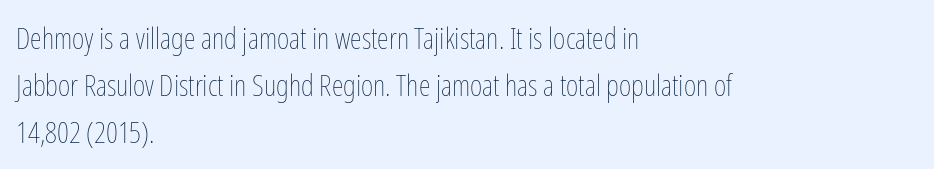
The image shows 30 px thin, condensed type, upright; set left-aligned, normal line spacing (1.57x), normal letter spacing, not underlined; low stroke contrast and a medium x-height.
